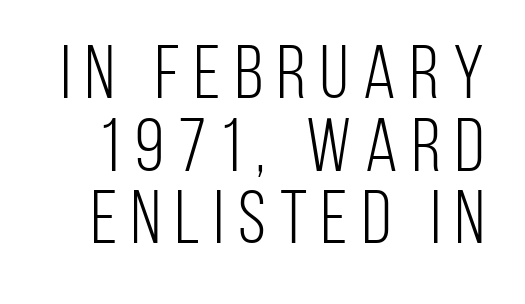
{"serif": "no", "italic": "no", "bold": "no", "weight": "light", "width": "condensed", "stroke_contrast": "low", "x_height": "large", "monospaced": "no", "underline": "no", "line_spacing": "tight", "line_spacing_ratio": 0.97, "glyph_px": 75}
